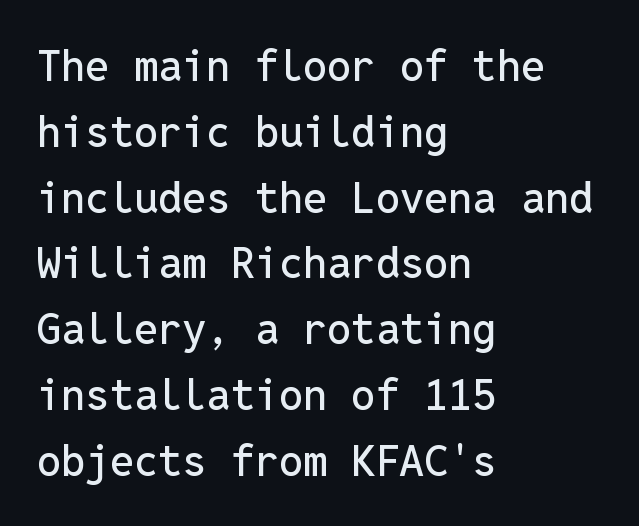
Q: Is the text italic (slanted)? A: No, it is upright.
Q: Is the typeface a serif or a sans-serif typeface? A: Sans-serif.
Q: Is the text underlined? A: No.
Q: How is the paragraph aligned? A: Left-aligned.
Q: Is the spacing between letters normal or unusually wide? A: Normal.
Q: Is the spacing between lines tight, normal or loose? A: Normal.
Q: Width (condensed, normal, or wide)? A: Normal.
Q: Stroke contrast? A: Low.
Q: x-height? A: Medium.
Q: Monospaced? A: Yes.
